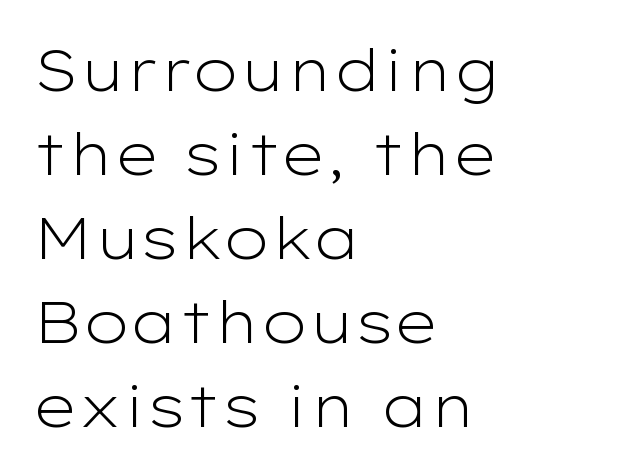
Upright lettering throughout. Nothing sits at the stroke ends, so this counts as sans-serif. The passage shown has conventional tracking throughout. This sample keeps an unexceptional amount of space between lines. Unmarked baselines from the first word to the last. A light-to-regular cut is what we see here.
